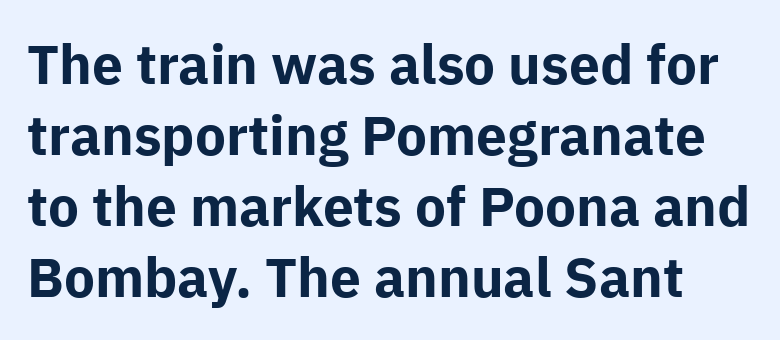
Typesetter's note: full bold, strokes at maximum text heaviness. The passage shown is typed in a proportional face where columns would drift. Students, note that the glyphs here touch the page at normal intervals. Quick note: interline space is typical.
